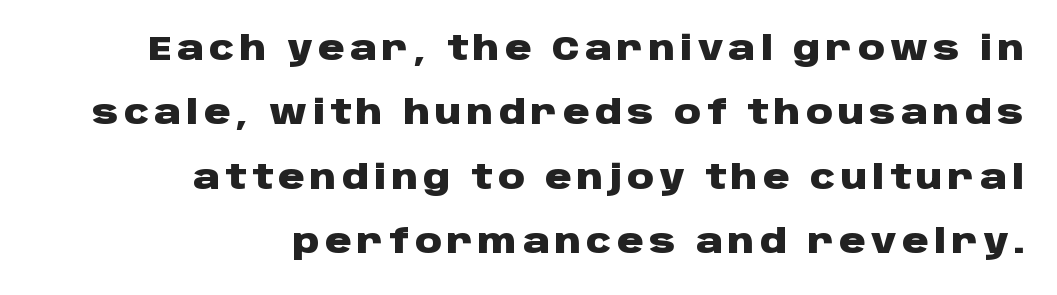
The rendering uses natural spacing where letterforms have individual widths. The glyphs in this specimen are sans serif. The characters look thick and weighty, a clear bold. Line endings align vertically; line beginnings do not. Airy leading. This is the regular roman posture of the typeface.
